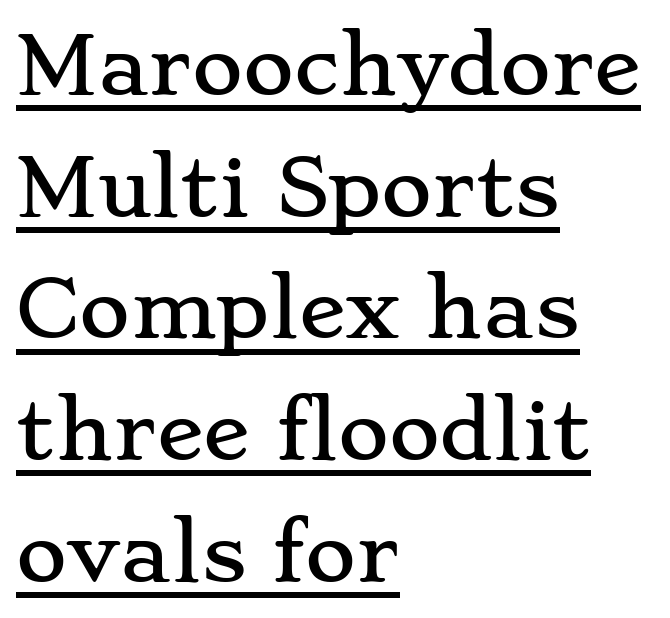
Q: Is the text italic (slanted)? A: No, it is upright.
Q: Is the typeface a serif or a sans-serif typeface? A: Serif.
Q: Is the text underlined? A: Yes.
Q: How is the paragraph aligned? A: Left-aligned.
Q: Is the spacing between letters normal or unusually wide? A: Normal.
Q: Is the spacing between lines tight, normal or loose? A: Normal.
Q: Width (condensed, normal, or wide)? A: Wide.
Q: Stroke contrast? A: Low.
Q: x-height? A: Small.
Q: Monospaced? A: No.
